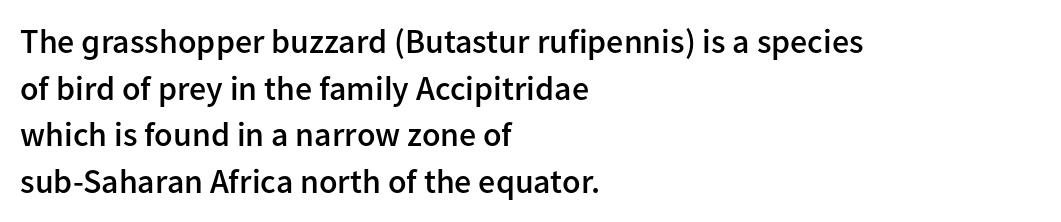
{"serif": "no", "italic": "no", "bold": "semi", "weight": "semibold", "width": "normal", "stroke_contrast": "low", "x_height": "medium", "monospaced": "no", "underline": "no", "align": "left", "line_spacing": "normal", "line_spacing_ratio": 1.37, "letter_spacing": "normal", "letter_spacing_em": 0.0, "glyph_px": 34}
